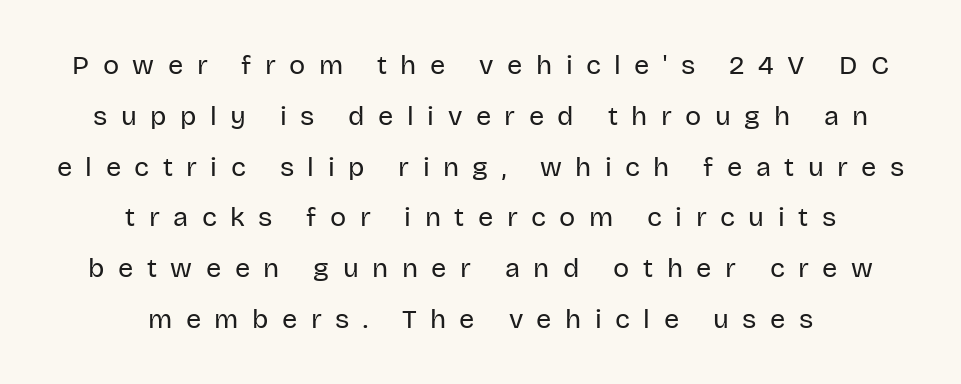
These glyphs show unthickened strokes, regular width or finer. Bare-footed words on every line. Letter spacing: wide. The lines are quadded center. Every character sits straight up, as roman type does.
